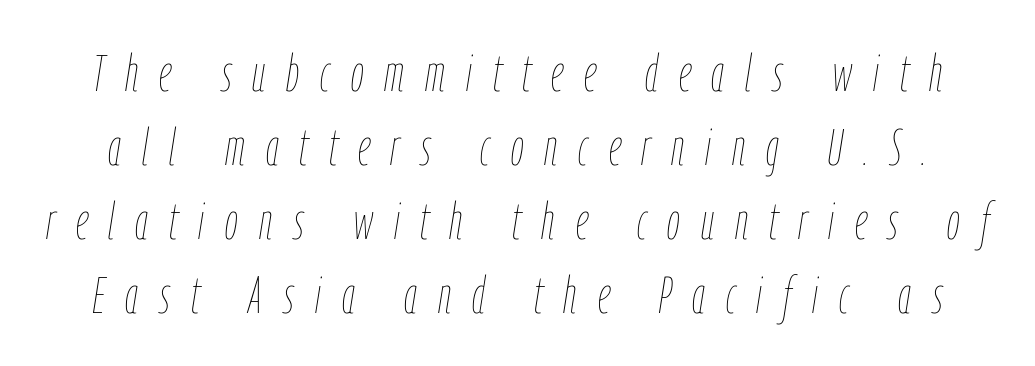
Q: Is the text bold? A: No.
Q: Is the text italic (slanted)? A: Yes, it leans right by about 9 degrees.
Q: Is the text underlined? A: No.
Q: Is the spacing between letters normal or unusually wide? A: Unusually wide.
Q: Is the spacing between lines tight, normal or loose? A: Normal.
Q: Width (condensed, normal, or wide)? A: Condensed.
Q: Stroke contrast? A: Low.
Q: x-height? A: Medium.
Q: Monospaced? A: No.
